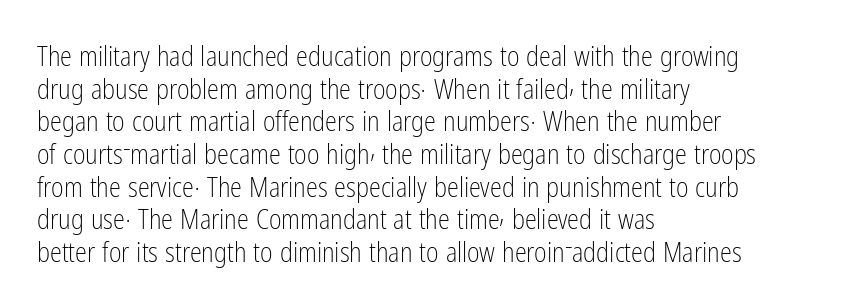
{"italic": "no", "bold": "no", "underline": "no", "align": "left", "line_spacing_ratio": 1.21, "letter_spacing": "normal", "letter_spacing_em": 0.0, "glyph_px": 27}
